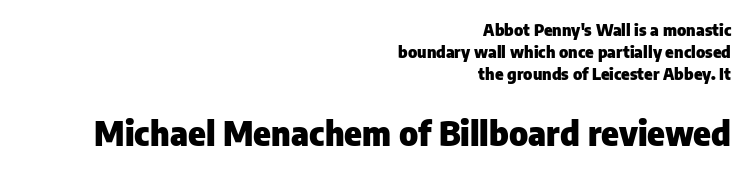
The image shows 33 px heavy sans-serif type, upright; set right-aligned, normal line spacing (1.38x), normal letter spacing, not underlined; the second (bottom) block is 2.06x larger; low stroke contrast and a medium x-height.
